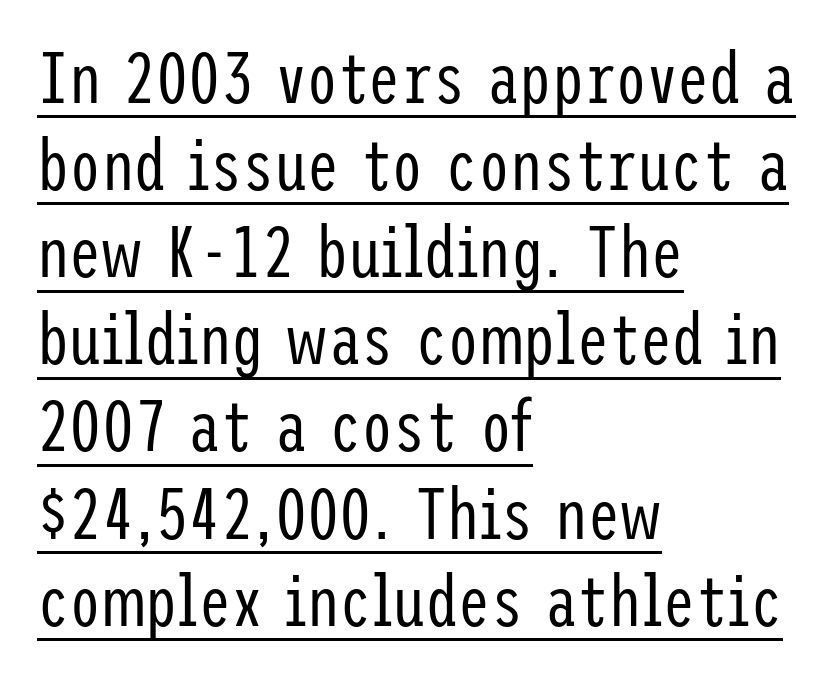
{"serif": "no", "italic": "no", "bold": "no", "weight": "regular", "width": "condensed", "stroke_contrast": "low", "x_height": "medium", "underline": "yes", "align": "left", "line_spacing_ratio": 1.21, "letter_spacing": "normal", "letter_spacing_em": 0.0, "glyph_px": 72}
